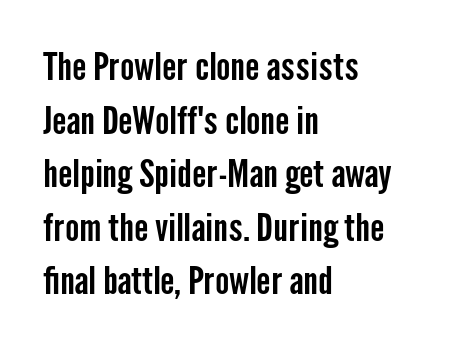
Q: Is the text italic (slanted)? A: No, it is upright.
Q: Is the typeface a serif or a sans-serif typeface? A: Sans-serif.
Q: Is the text underlined? A: No.
Q: How is the paragraph aligned? A: Left-aligned.
Q: Is the spacing between letters normal or unusually wide? A: Normal.
Q: Is the spacing between lines tight, normal or loose? A: Normal.
Q: Width (condensed, normal, or wide)? A: Condensed.
Q: Stroke contrast? A: Low.
Q: x-height? A: Medium.
Q: Monospaced? A: No.
